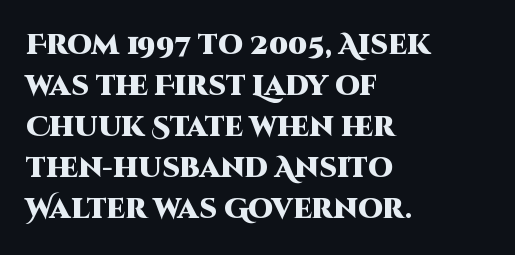
Q: Is the text bold? A: Yes.
Q: Is the text italic (slanted)? A: No, it is upright.
Q: Is the typeface a serif or a sans-serif typeface? A: Sans-serif.
Q: Is the text underlined? A: No.
Q: How is the paragraph aligned? A: Left-aligned.
Q: Is the spacing between letters normal or unusually wide? A: Normal.
Q: Is the spacing between lines tight, normal or loose? A: Normal.
Q: Width (condensed, normal, or wide)? A: Normal.
Q: Stroke contrast? A: High.
Q: x-height? A: Large.
Q: Monospaced? A: No.
